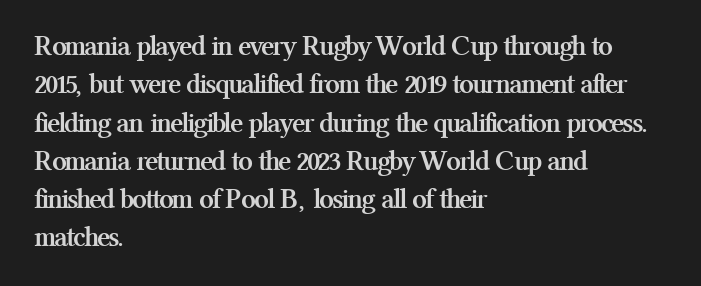
The image shows 29 px semibold serif type, upright; set left-aligned, normal line spacing (1.32x), normal letter spacing, not underlined; medium stroke contrast and a medium x-height.
